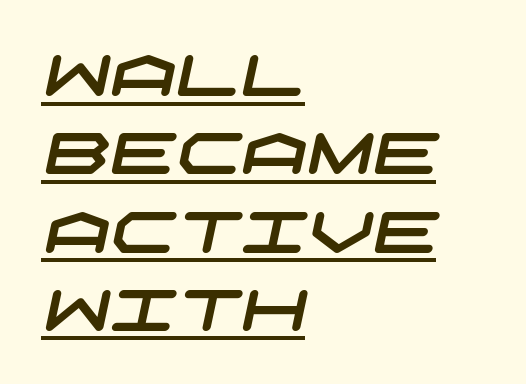
Q: Is the typeface a serif or a sans-serif typeface? A: Sans-serif.
Q: Is the text underlined? A: Yes.
Q: How is the paragraph aligned? A: Left-aligned.
Q: Is the spacing between letters normal or unusually wide? A: Normal.
Q: Is the spacing between lines tight, normal or loose? A: Normal.
Q: Width (condensed, normal, or wide)? A: Wide.
Q: Stroke contrast? A: Low.
Q: x-height? A: Large.
